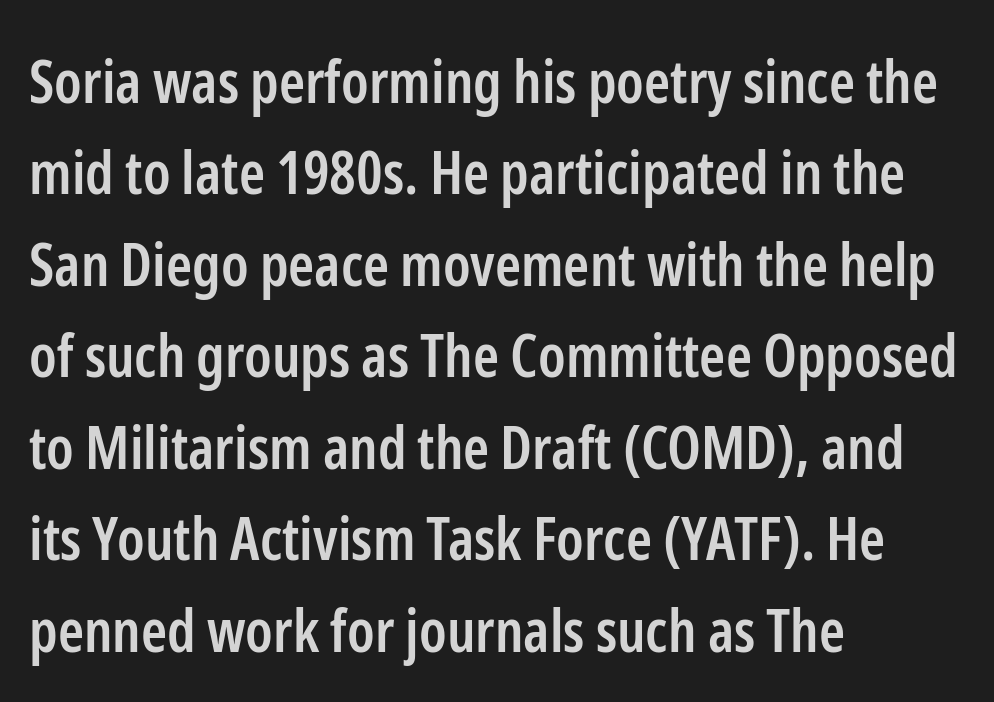
{"serif": "no", "italic": "no", "bold": "semi", "weight": "semibold", "width": "condensed", "stroke_contrast": "low", "x_height": "medium", "monospaced": "no", "underline": "no", "align": "left", "line_spacing": "normal", "line_spacing_ratio": 1.55, "letter_spacing": "normal", "letter_spacing_em": 0.0, "glyph_px": 59}
